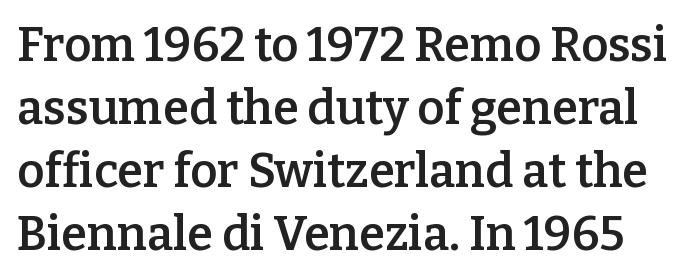
The image shows 47 px semibold serif type, upright; set normal line spacing (1.34x), normal letter spacing, not underlined; low stroke contrast and a medium x-height.
